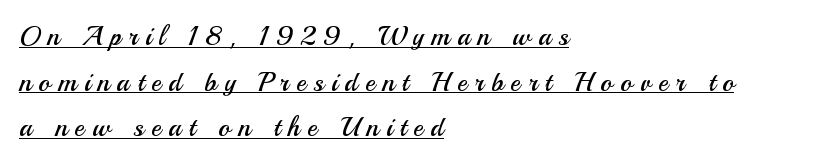
The face used here appears with an underline applied. How are the letters spaced? Widely, with obvious added tracking. Visually the block forms a straight wall on the left and a jagged coastline on the right.
